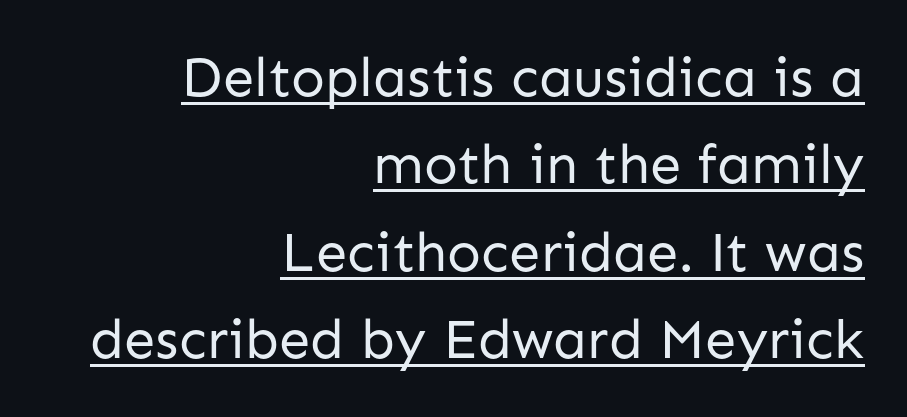
{"serif": "no", "italic": "no", "bold": "no", "weight": "regular", "width": "normal", "stroke_contrast": "low", "x_height": "medium", "monospaced": "no", "underline": "yes", "align": "right", "line_spacing": "normal", "line_spacing_ratio": 1.56, "letter_spacing": "normal", "letter_spacing_em": 0.0, "glyph_px": 56}
